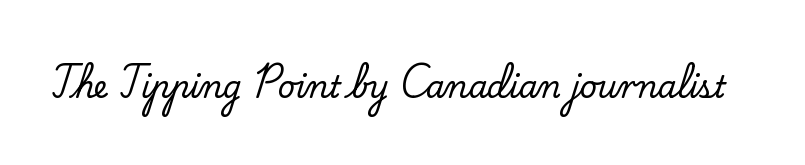
Q: Is the text italic (slanted)? A: Yes.
Q: Is the typeface a serif or a sans-serif typeface? A: Serif.
Q: Is the text underlined? A: No.
Q: Is the spacing between letters normal or unusually wide? A: Normal.
Q: Width (condensed, normal, or wide)? A: Normal.
Q: Stroke contrast? A: Low.
Q: x-height? A: Small.
Q: Monospaced? A: No.
